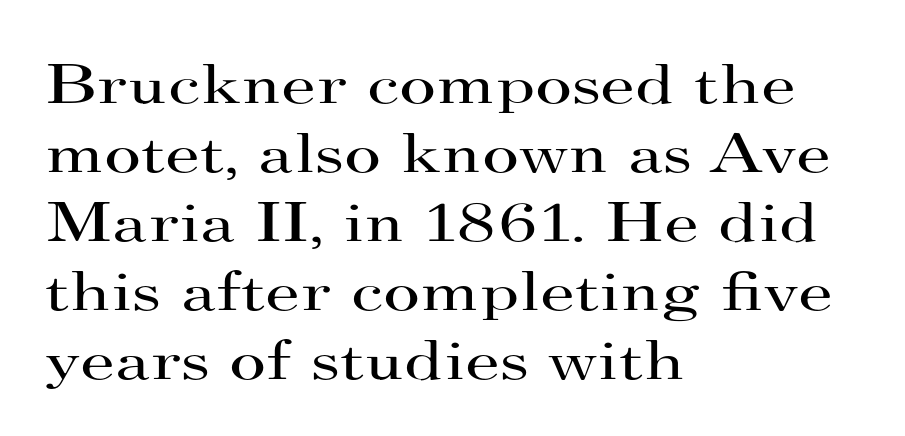
Nope, not italic — everything's standing straight. The gaps between neighbouring characters are ordinary and unremarkable. In CSS terms this would be text-align: left. Letters have the restrained weight of plain body copy at most. These lines are rendered in a variable-pitch font. Lines of text with bare space underneath.
